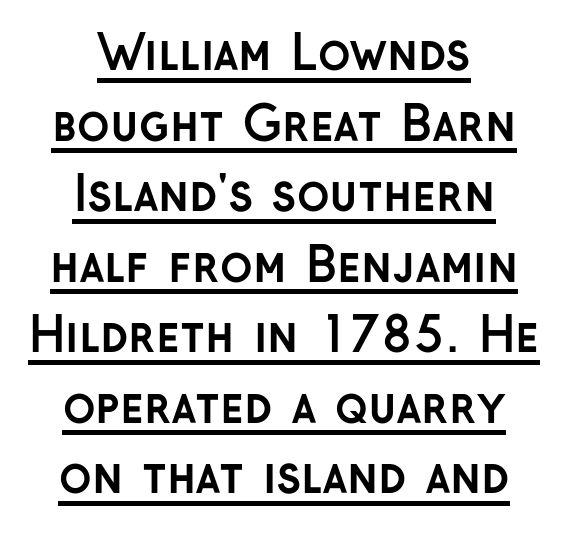
Whoever set this chose a conventional vertical rhythm. If you drew a line through each stem, it would be perfectly vertical. Look at the stroke-to-counter ratio: heavy, a bold. Inter-character spacing is left at the font's built-in metrics.
